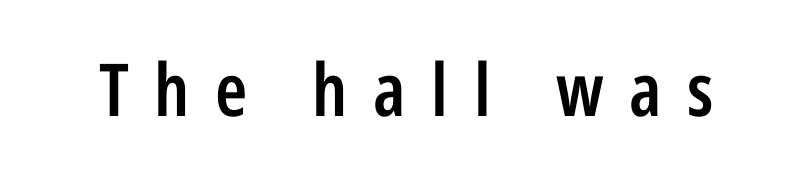
The image shows 73 px semibold, condensed sans-serif type, upright; set unusually wide letter spacing (+0.35 em), not underlined; low stroke contrast and a medium x-height.
